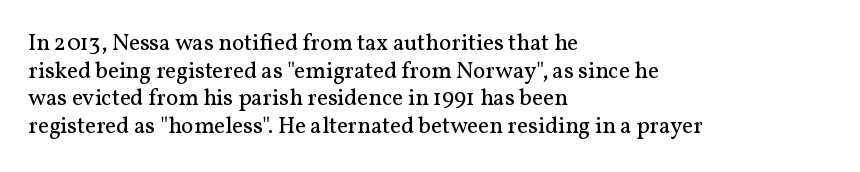
{"italic": "no", "bold": "no", "underline": "no", "align": "left", "line_spacing_ratio": 1.2, "letter_spacing": "normal", "letter_spacing_em": 0.0, "glyph_px": 23}
